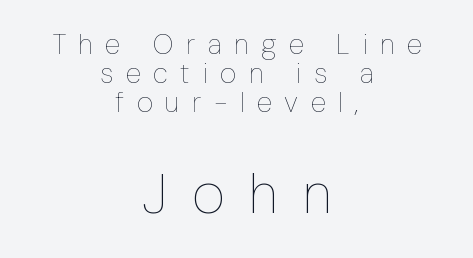
Q: Is the text bold? A: No.
Q: Is the text italic (slanted)? A: No, it is upright.
Q: Is the text underlined? A: No.
Q: How is the paragraph aligned? A: Centered.
Q: Is the spacing between letters normal or unusually wide? A: Unusually wide.
Q: Is the spacing between lines tight, normal or loose? A: Tight.
Q: Which block of text is set in a larger size, the first (top) or the second (bottom)? A: The second (bottom) one.
Q: Width (condensed, normal, or wide)? A: Condensed.
Q: Stroke contrast? A: Low.
Q: x-height? A: Medium.
Q: Monospaced? A: No.
